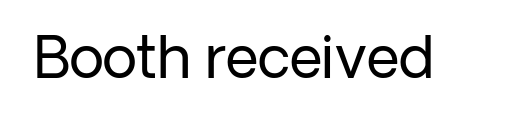
The image shows 57 px regular-weight sans-serif type, upright; set normal letter spacing, not underlined; low stroke contrast and a medium x-height.
